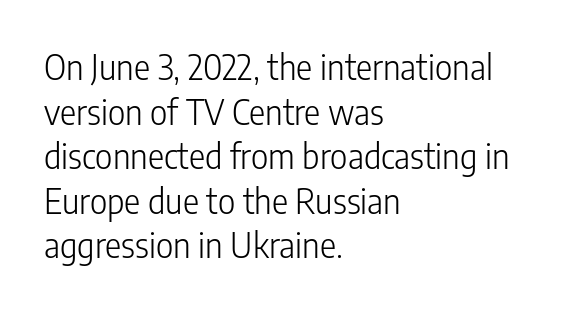
The letters sit at their default tracking, neither squeezed nor spread. The characters are drawn with everyday or finer stroke widths. Leading: standard. The rendering uses natural spacing where letterforms have individual widths. A bare baseline throughout the passage. Classification — sans serif.
